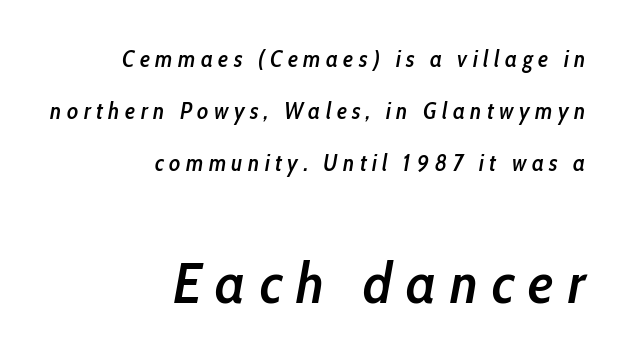
Line spacing here is loose. A typesetter would mark this as italic. A semibold gives these letters moderate extra thickness, short of bold. Which margin do the lines hug? The right one — the left edge is uneven.
